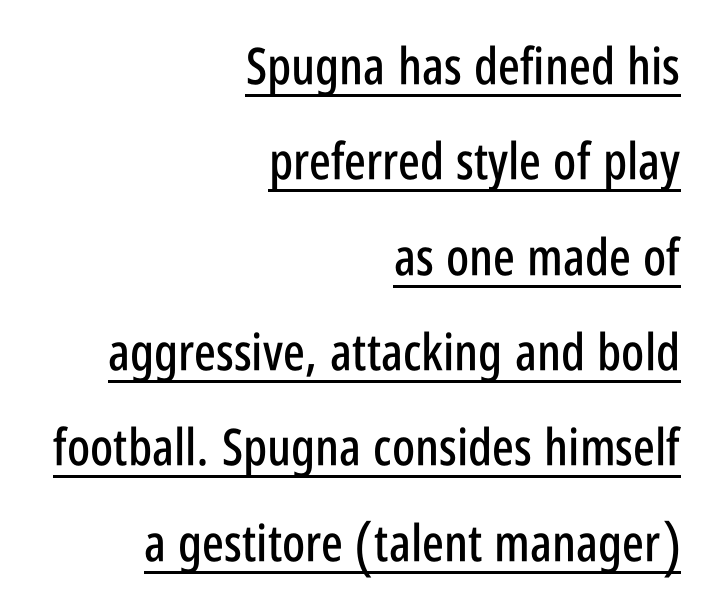
The image shows 51 px condensed sans-serif type, upright; set right-aligned, line spacing 1.87x, normal letter spacing, underlined; low stroke contrast and a large x-height.
